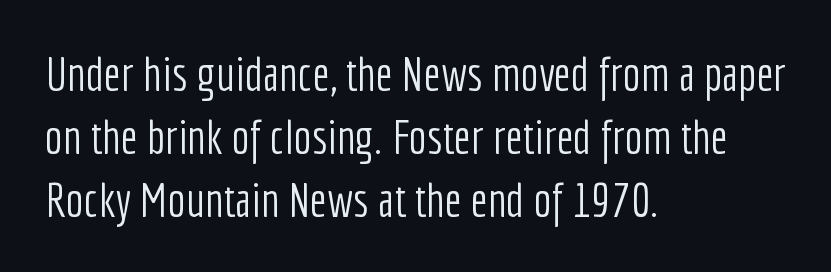
Q: Is the text bold? A: No.
Q: Is the text italic (slanted)? A: No, it is upright.
Q: Is the typeface a serif or a sans-serif typeface? A: Sans-serif.
Q: Is the text underlined? A: No.
Q: How is the paragraph aligned? A: Left-aligned.
Q: Is the spacing between letters normal or unusually wide? A: Normal.
Q: Is the spacing between lines tight, normal or loose? A: Normal.
Q: Width (condensed, normal, or wide)? A: Condensed.
Q: Stroke contrast? A: Low.
Q: x-height? A: Medium.
Q: Monospaced? A: No.
